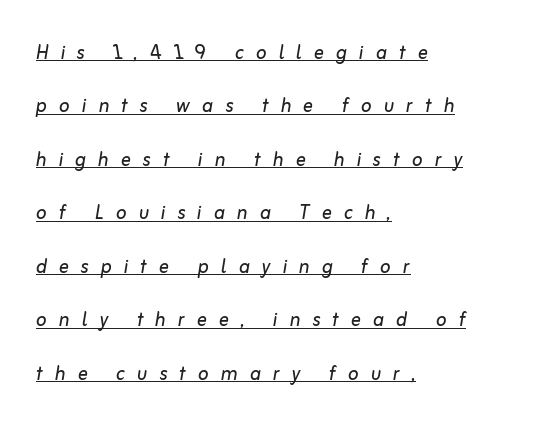
The image shows 25 px text type, italic (leaning right); set left-aligned, loose line spacing (2.14x), unusually wide letter spacing (+0.48 em), underlined.
